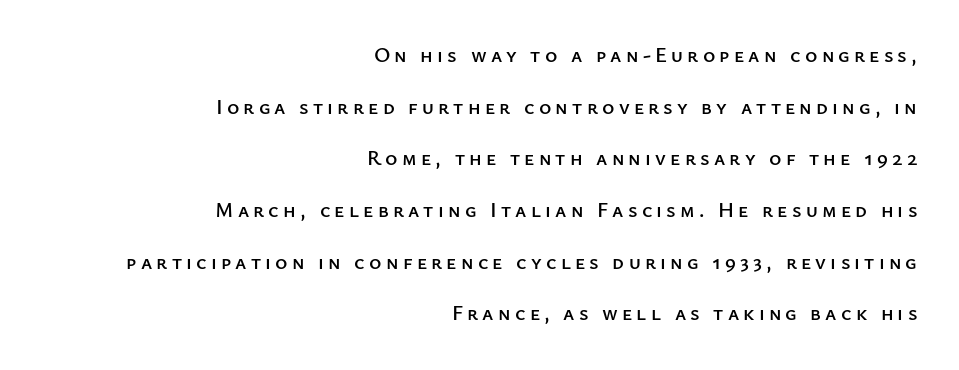
Descenders are the only things crossing below the line. Is there any slant? The stems are plumb. These lines stand farther apart than default settings would place them. These lines are set flush right with a ragged left edge.
